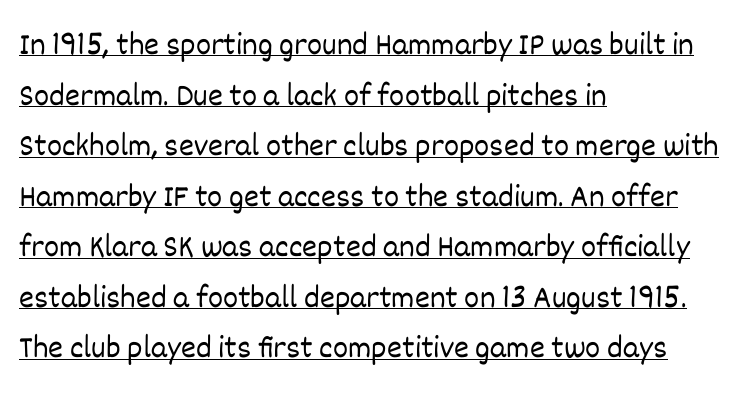
You can see a thin bar hugging the bottom of the glyphs. This sample has the flowing, uneven cadence of proportional lettering. Each line starts at the same left margin while the right side varies. Weight: in the light-to-regular range. Spacing between characters is what you'd get straight out of the box. Upright lettering throughout.
